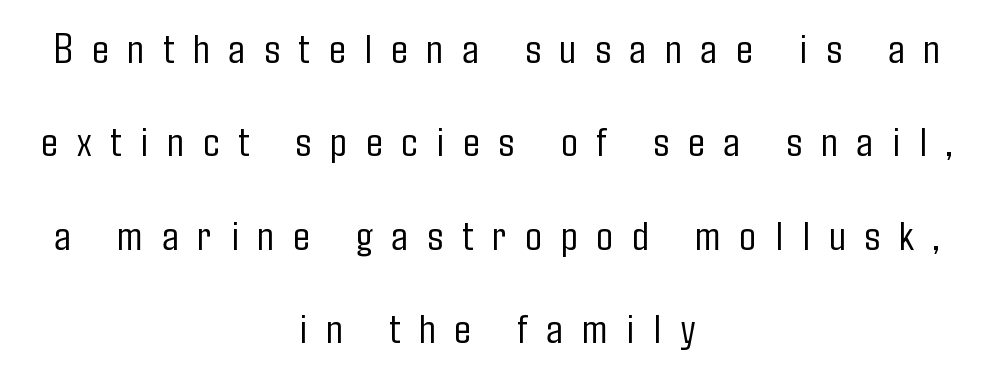
{"serif": "no", "italic": "no", "bold": "no", "weight": "light", "width": "condensed", "stroke_contrast": "low", "x_height": "medium", "monospaced": "no", "underline": "no", "align": "center", "line_spacing": "loose", "line_spacing_ratio": 2.12, "letter_spacing": "wide", "letter_spacing_em": 0.43, "glyph_px": 44}
